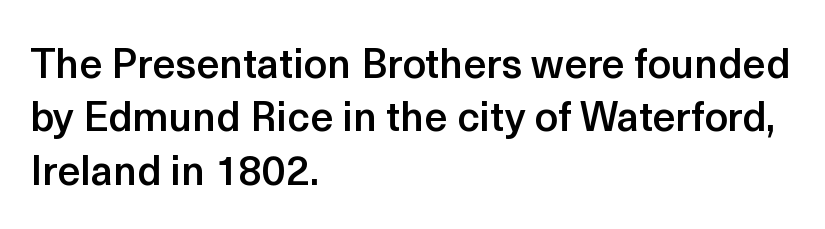
{"serif": "no", "italic": "no", "bold": "semi", "weight": "semibold", "width": "normal", "x_height": "medium", "monospaced": "no", "underline": "no", "align": "left", "line_spacing": "normal", "line_spacing_ratio": 1.3, "letter_spacing": "normal", "letter_spacing_em": 0.0, "glyph_px": 41}
